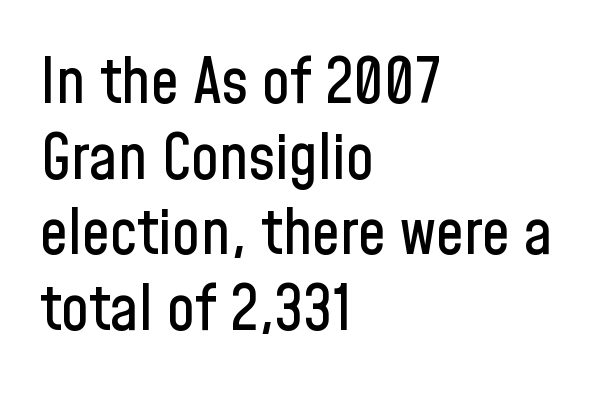
The image shows 63 px condensed sans-serif type, upright; set left-aligned, line spacing 1.2x, normal letter spacing, not underlined; low stroke contrast and a medium x-height.
